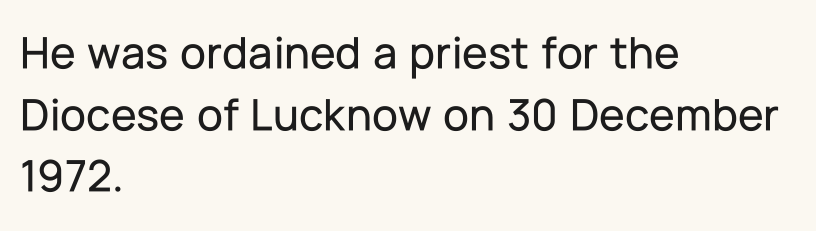
The image shows 47 px sans-serif type, upright; set left-aligned, normal line spacing (1.31x), normal letter spacing, not underlined; low stroke contrast and a medium x-height.
